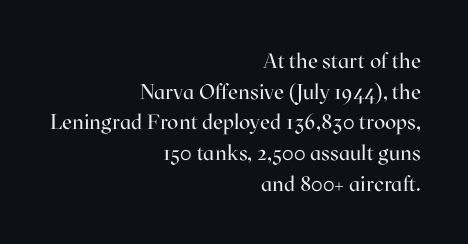
The lettering stays uniformly vertical, giving the passage a roman look. The lines sit at an ordinary, default distance from one another. This rendering uses right alignment, leaving the left contour irregular. Letters rest on an invisible, unmarked baseline. The passage shown has conventional tracking throughout. Is the type heavy? It reads as light-to-regular instead.
